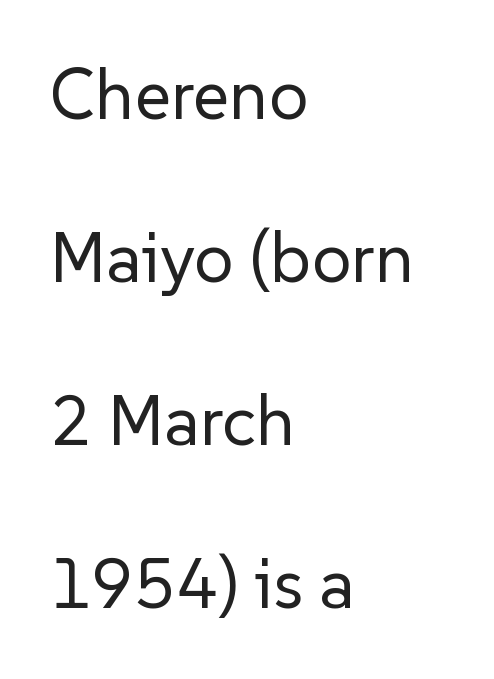
The image shows 70 px regular-weight sans-serif type, upright; set left-aligned, loose line spacing (2.33x), normal letter spacing, not underlined; low stroke contrast and a medium x-height.
